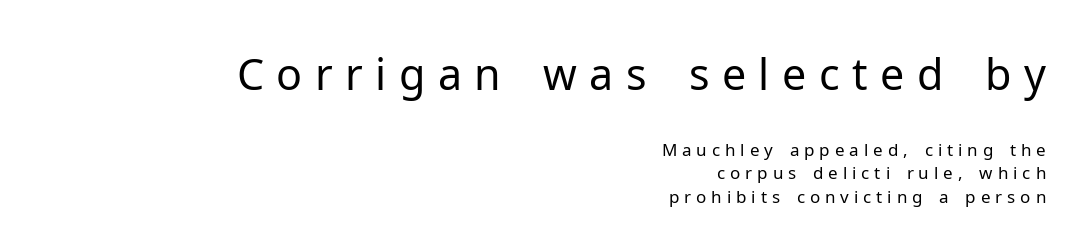
Q: Is the text bold? A: No.
Q: Is the text italic (slanted)? A: No, it is upright.
Q: Is the typeface a serif or a sans-serif typeface? A: Sans-serif.
Q: Is the text underlined? A: No.
Q: How is the paragraph aligned? A: Right-aligned.
Q: Is the spacing between letters normal or unusually wide? A: Unusually wide.
Q: Is the spacing between lines tight, normal or loose? A: Normal.
Q: Which block of text is set in a larger size, the first (top) or the second (bottom)? A: The first (top) one.
Q: Width (condensed, normal, or wide)? A: Normal.
Q: Stroke contrast? A: Low.
Q: x-height? A: Medium.
Q: Monospaced? A: No.
